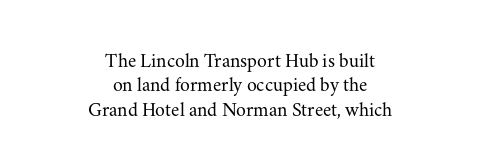
{"italic": "no", "bold": "no", "underline": "no", "align": "center", "line_spacing_ratio": 1.22, "letter_spacing": "normal", "letter_spacing_em": 0.0, "glyph_px": 20}
